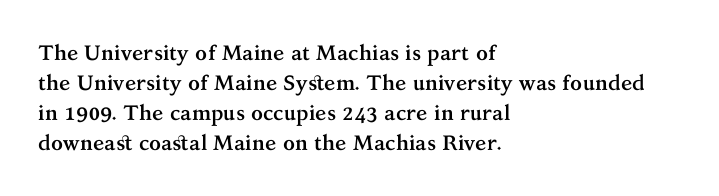
The font's upright variant was chosen for this text. These lines keep a tight, regular rhythm from letter to letter. Notice how thick the strokes are: this is what a full bold looks like. These lines sit exactly where default settings would place them.
